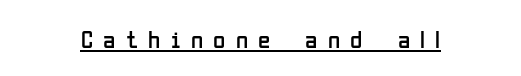
The image shows 25 px text type, upright; set unusually wide letter spacing (+0.41 em), underlined.
